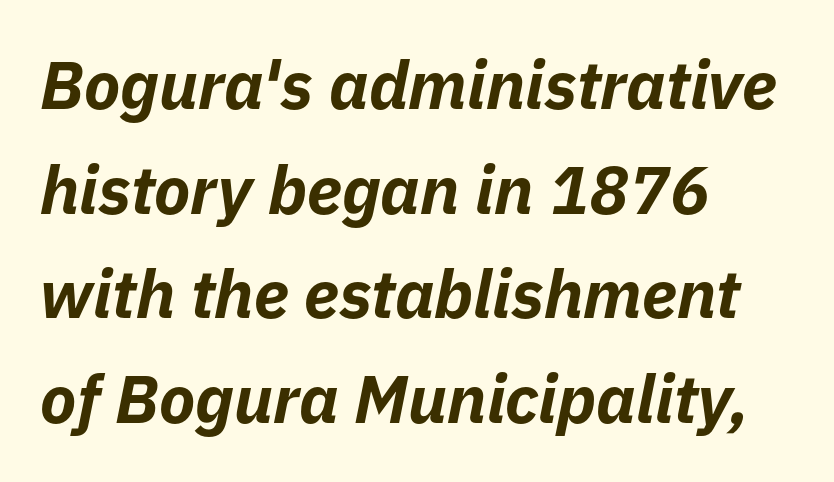
Its strokes are broad and dark, the hallmark of bold type. Line spacing here is normal. The space directly below the letters is spotless. These lines stack with their left ends in a neat column.
